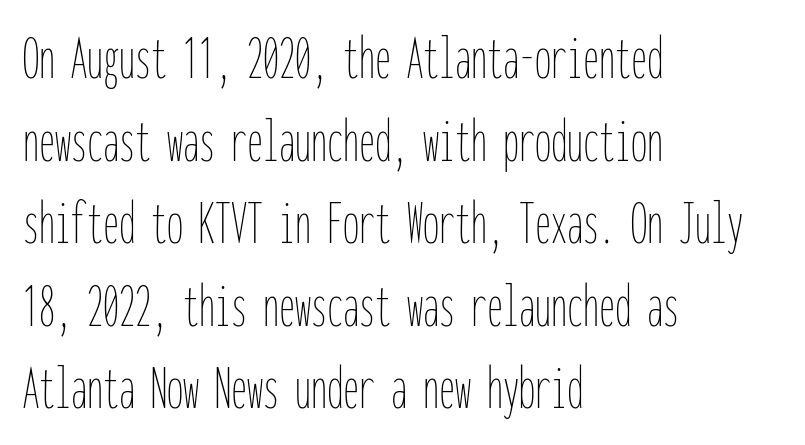
Decoration check: the copy has no underline. Counters stay open thanks to moderate or lighter strokes. Typeset ragged right — the left edge is the straight one. The font's upright variant was chosen for this text.
